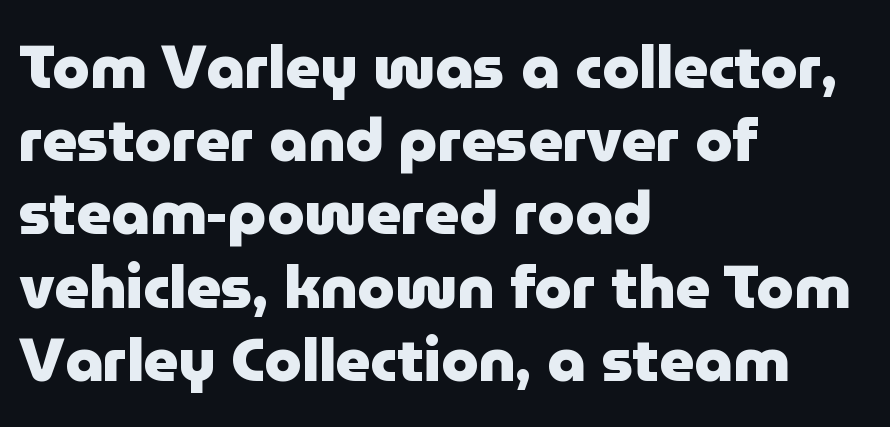
The passage is arranged the way most books set body copy — flush left. The words here are not underlined. When letters stand straight like this, we call the style roman or upright. You'd pick this weight for a headline — it's a proper bold.
